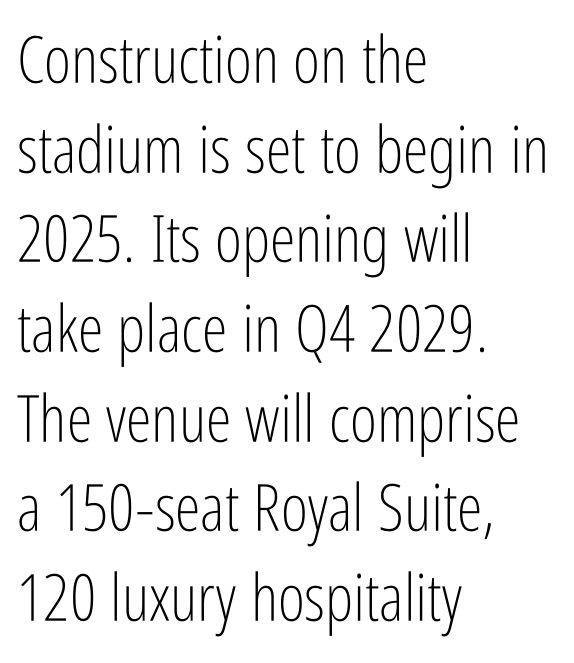
The image shows 65 px light, condensed sans-serif type, upright; set left-aligned, normal line spacing (1.38x), normal letter spacing, not underlined; low stroke contrast and a medium x-height.
